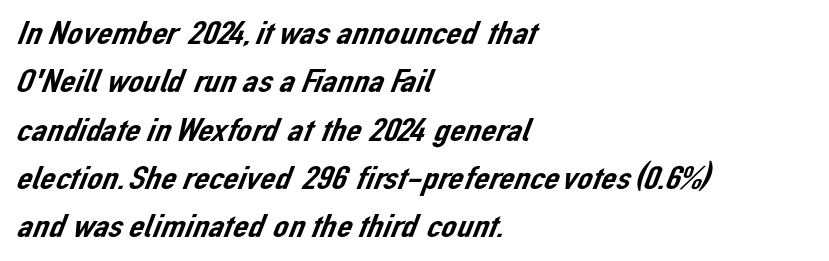
Q: Is the typeface a serif or a sans-serif typeface? A: Sans-serif.
Q: Is the text underlined? A: No.
Q: How is the paragraph aligned? A: Left-aligned.
Q: Is the spacing between letters normal or unusually wide? A: Normal.
Q: Is the spacing between lines tight, normal or loose? A: Normal.
Q: Width (condensed, normal, or wide)? A: Normal.
Q: Stroke contrast? A: Low.
Q: x-height? A: Medium.
Q: Monospaced? A: No.
